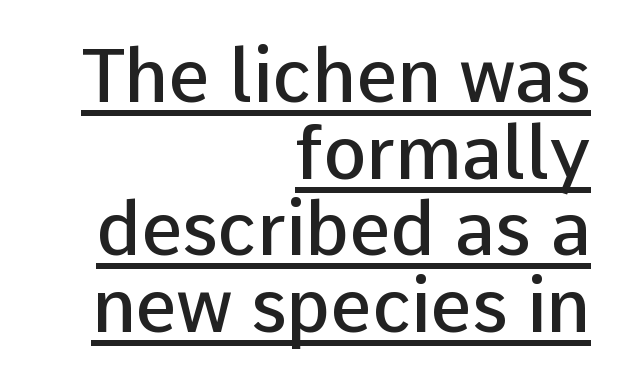
{"serif": "no", "italic": "no", "bold": "semi", "weight": "semibold", "width": "normal", "stroke_contrast": "low", "x_height": "medium", "monospaced": "no", "underline": "yes", "align": "right", "line_spacing": "tight", "line_spacing_ratio": 1.05, "letter_spacing": "normal", "letter_spacing_em": 0.0, "glyph_px": 73}
